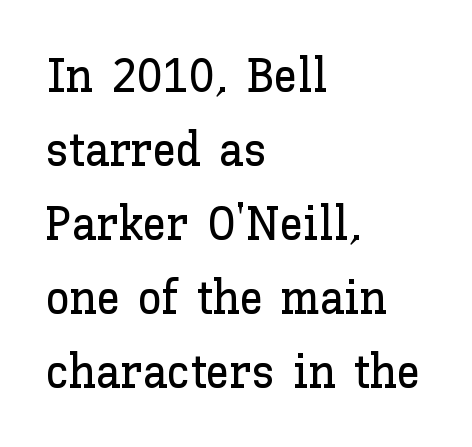
Q: Is the text italic (slanted)? A: No, it is upright.
Q: Is the text underlined? A: No.
Q: How is the paragraph aligned? A: Left-aligned.
Q: Is the spacing between letters normal or unusually wide? A: Normal.
Q: Is the spacing between lines tight, normal or loose? A: Normal.
Q: Width (condensed, normal, or wide)? A: Normal.
Q: Stroke contrast? A: Low.
Q: x-height? A: Medium.
Q: Monospaced? A: No.
